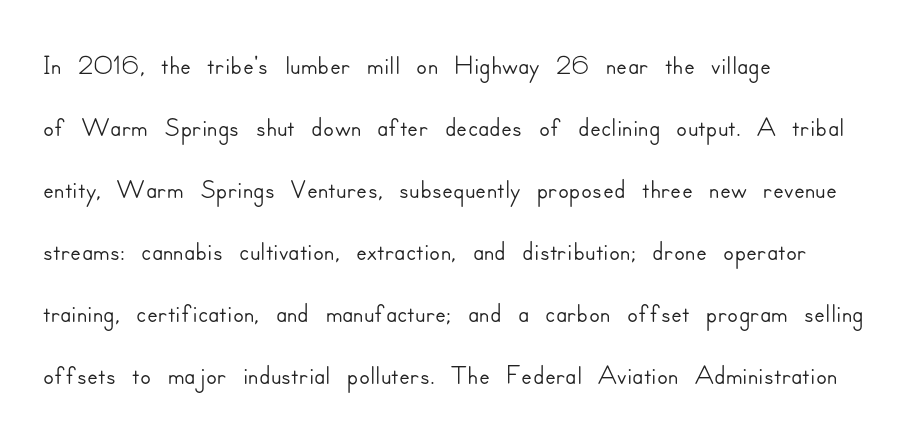
A roman cut, with each character standing at attention. The passage shown is typed in a proportional face where columns would drift. Visually the block forms a straight wall on the left and a jagged coastline on the right. Regarding serifs, this sample does without them.
